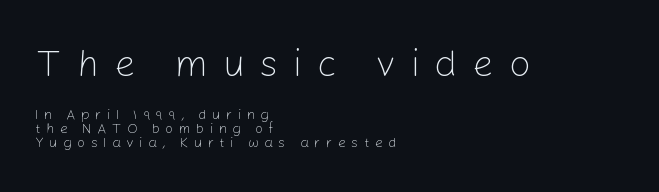
Q: Is the text bold? A: No.
Q: Is the text italic (slanted)? A: No, it is upright.
Q: Is the typeface a serif or a sans-serif typeface? A: Sans-serif.
Q: Is the text underlined? A: No.
Q: How is the paragraph aligned? A: Left-aligned.
Q: Is the spacing between letters normal or unusually wide? A: Unusually wide.
Q: Is the spacing between lines tight, normal or loose? A: Tight.
Q: Which block of text is set in a larger size, the first (top) or the second (bottom)? A: The first (top) one.
Q: Width (condensed, normal, or wide)? A: Normal.
Q: Stroke contrast? A: Low.
Q: x-height? A: Medium.
Q: Monospaced? A: No.
